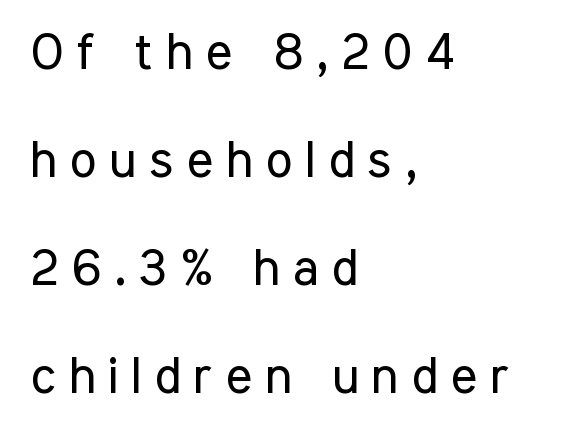
Q: Is the text bold? A: No.
Q: Is the text italic (slanted)? A: No, it is upright.
Q: Is the typeface a serif or a sans-serif typeface? A: Sans-serif.
Q: Is the text underlined? A: No.
Q: How is the paragraph aligned? A: Left-aligned.
Q: Is the spacing between letters normal or unusually wide? A: Unusually wide.
Q: Is the spacing between lines tight, normal or loose? A: Loose.
Q: Width (condensed, normal, or wide)? A: Condensed.
Q: Stroke contrast? A: Low.
Q: x-height? A: Medium.
Q: Monospaced? A: No.
